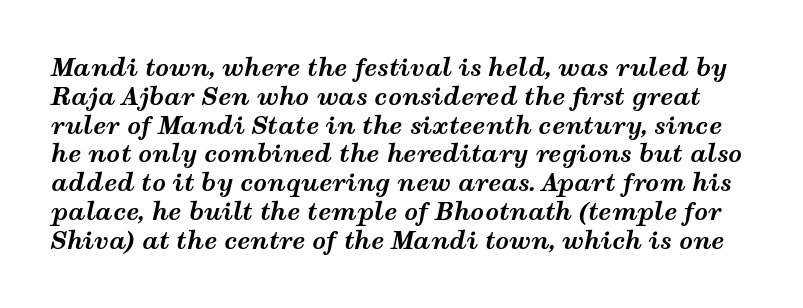
Q: Is the text bold? A: Yes.
Q: Is the text italic (slanted)? A: Yes, it leans right by about 12 degrees.
Q: Is the text underlined? A: No.
Q: Is the spacing between letters normal or unusually wide? A: Normal.
